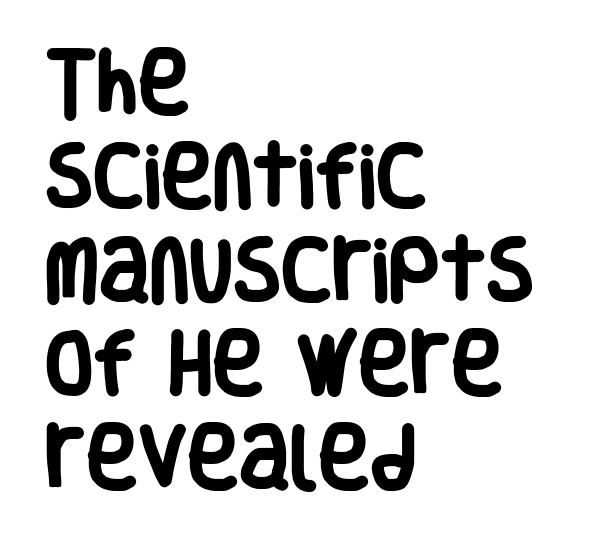
{"serif": "no", "italic": "no", "bold": "yes", "weight": "heavy", "width": "condensed", "stroke_contrast": "low", "x_height": "large", "monospaced": "no", "underline": "no", "align": "left", "line_spacing": "normal", "line_spacing_ratio": 1.34, "letter_spacing": "normal", "letter_spacing_em": 0.0, "glyph_px": 70}
